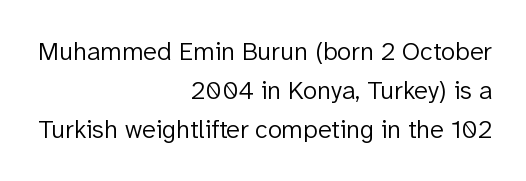
{"italic": "no", "bold": "no", "underline": "no", "align": "right", "line_spacing": "normal", "line_spacing_ratio": 1.5, "letter_spacing": "normal", "letter_spacing_em": 0.0, "glyph_px": 26}
